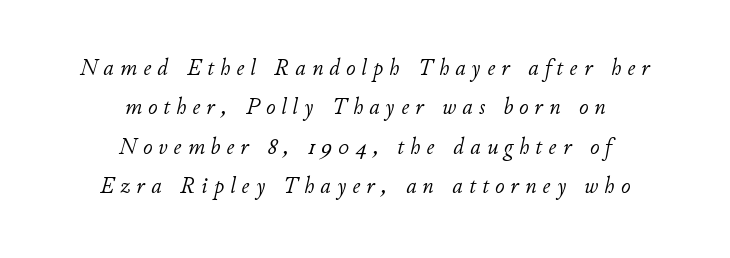
Check the space under the baseline: it is left empty. Vertical stems look standard width or narrower in stroke. The tracking jumps out immediately: characters are airy and widely separated. A typesetter would mark this as italic.
